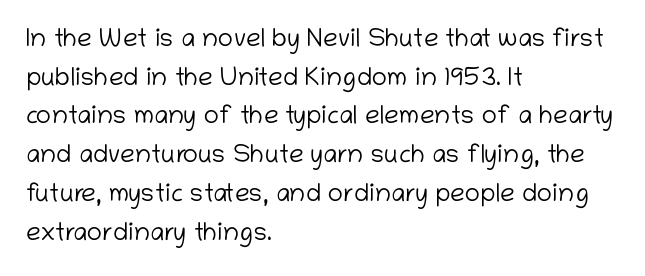
Q: Is the text bold? A: No.
Q: Is the text italic (slanted)? A: No, it is upright.
Q: Is the text underlined? A: No.
Q: How is the paragraph aligned? A: Left-aligned.
Q: Is the spacing between letters normal or unusually wide? A: Normal.
Q: Is the spacing between lines tight, normal or loose? A: Normal.
